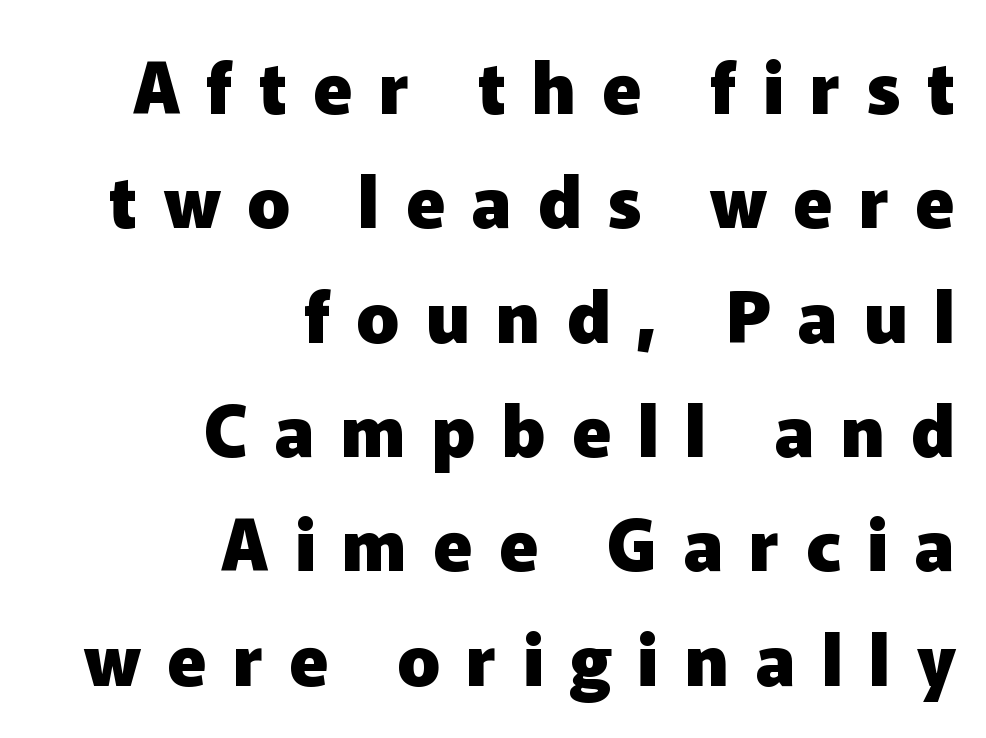
{"serif": "no", "italic": "no", "bold": "yes", "weight": "heavy", "width": "normal", "stroke_contrast": "low", "x_height": "medium", "monospaced": "no", "underline": "no", "align": "right", "line_spacing": "normal", "line_spacing_ratio": 1.61, "letter_spacing": "wide", "letter_spacing_em": 0.37, "glyph_px": 71}
